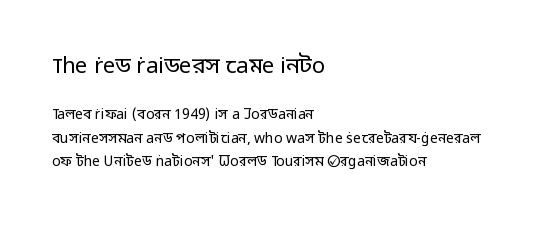
Q: Is the text bold? A: No.
Q: Is the text italic (slanted)? A: No, it is upright.
Q: Is the text underlined? A: No.
Q: How is the paragraph aligned? A: Left-aligned.
Q: Is the spacing between letters normal or unusually wide? A: Normal.
Q: Is the spacing between lines tight, normal or loose? A: Normal.
Q: Which block of text is set in a larger size, the first (top) or the second (bottom)? A: The first (top) one.
